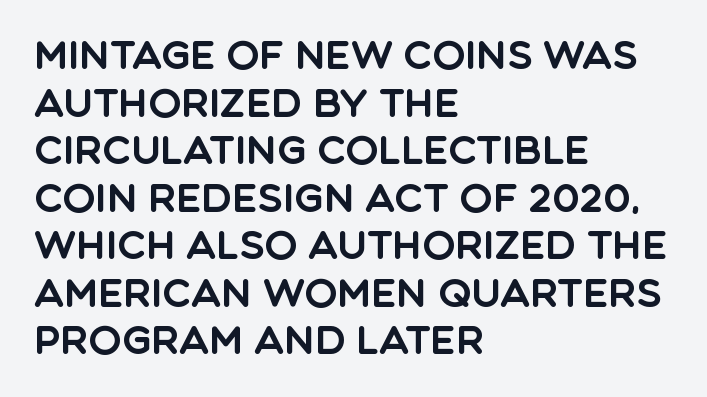
The image shows 39 px sans-serif type, upright; set left-aligned, line spacing 1.22x, normal letter spacing, not underlined; a large x-height.
